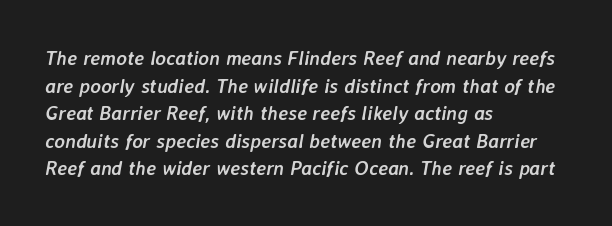
Clear beneath every line of the passage. Students, observe: this is what conventionally led text looks like. The setting favours the left margin, as ordinary paragraphs usually do. Every letter is thick-stroked: bold, no question.
